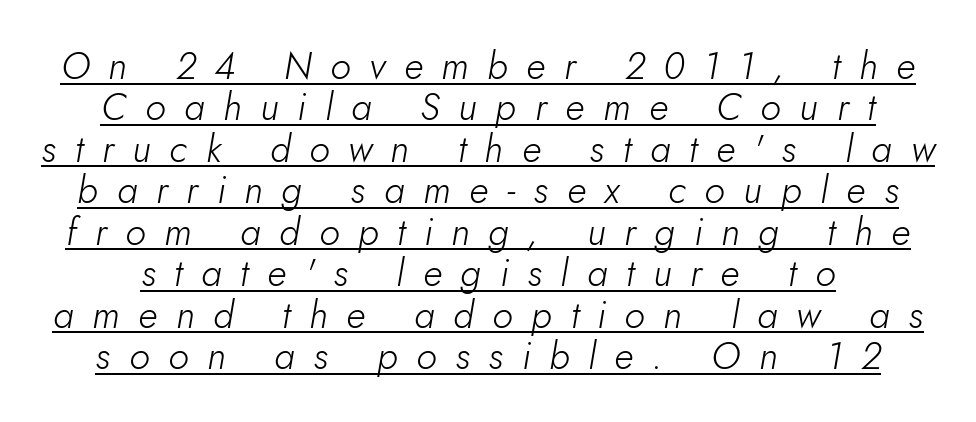
Letters have the restrained weight of plain body copy at most. A typesetter would call this leading minimal, almost set solid. What decoration does the sample have? An underline. The rendering uses natural spacing where letterforms have individual widths. This sample uses expanded letter spacing, leaving extra air between glyphs.
